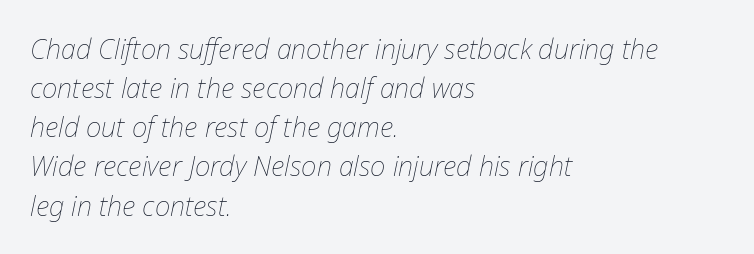
Q: Is the text bold? A: No.
Q: Is the text italic (slanted)? A: Yes, it leans right by about 12 degrees.
Q: Is the text underlined? A: No.
Q: How is the paragraph aligned? A: Left-aligned.
Q: Is the spacing between letters normal or unusually wide? A: Normal.
Q: Is the spacing between lines tight, normal or loose? A: Normal.
